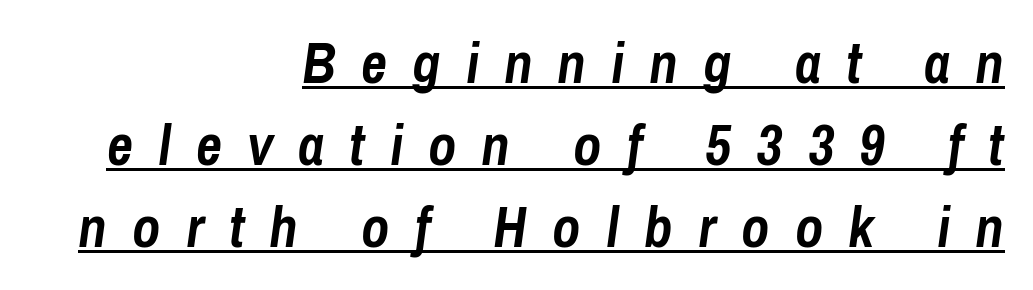
Q: Is the text bold? A: Yes.
Q: Is the text italic (slanted)? A: Yes, it leans right by about 8 degrees.
Q: Is the text underlined? A: Yes.
Q: How is the paragraph aligned? A: Right-aligned.
Q: Is the spacing between letters normal or unusually wide? A: Unusually wide.
Q: Is the spacing between lines tight, normal or loose? A: Normal.
Q: Width (condensed, normal, or wide)? A: Condensed.
Q: Stroke contrast? A: Low.
Q: x-height? A: Medium.
Q: Monospaced? A: No.
